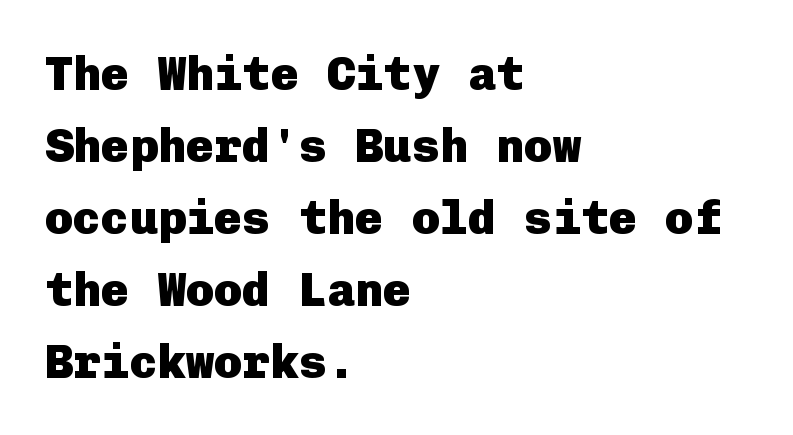
The passage is arranged the way most books set body copy — flush left. A dark, heavy texture on the line: the type is bold. Successive baselines arrive at the customary interval. Beneath every word, the page is bare. The font's upright variant was chosen for this text. The tracking reads as untouched default to a designer's eye.
